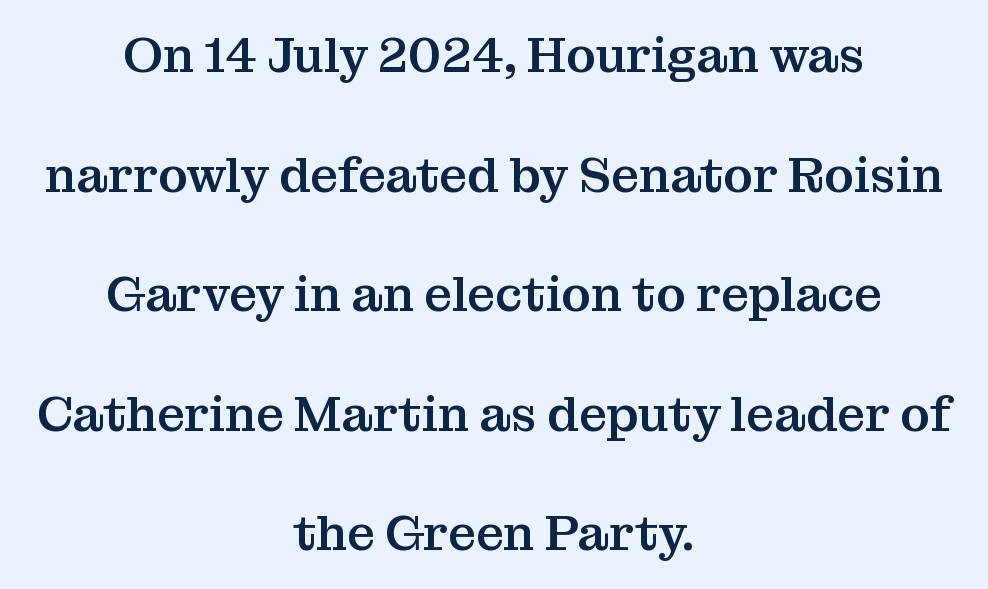
Type style note: has serifs. When letters stand straight like this, we call the style roman or upright. Airy leading. These lines are centered, leaving both edges ragged. No word sits above an underline.
